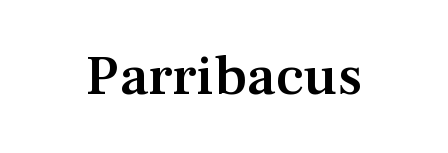
Q: Is the text bold? A: Semi-bold.
Q: Is the text italic (slanted)? A: No, it is upright.
Q: Is the typeface a serif or a sans-serif typeface? A: Serif.
Q: Is the text underlined? A: No.
Q: Is the spacing between letters normal or unusually wide? A: Normal.
Q: Width (condensed, normal, or wide)? A: Normal.
Q: Stroke contrast? A: Medium.
Q: x-height? A: Medium.
Q: Monospaced? A: No.
